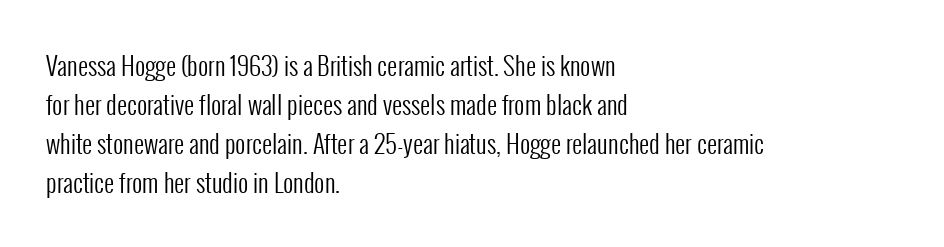
The image shows 25 px text type, upright; set left-aligned, normal line spacing (1.56x), normal letter spacing, not underlined.
